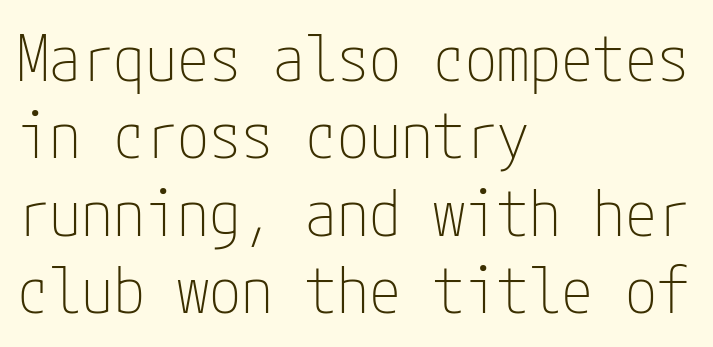
The image shows 64 px thin, condensed sans-serif type, upright; set left-aligned, line spacing 1.21x, normal letter spacing, not underlined; low stroke contrast and a medium x-height.
